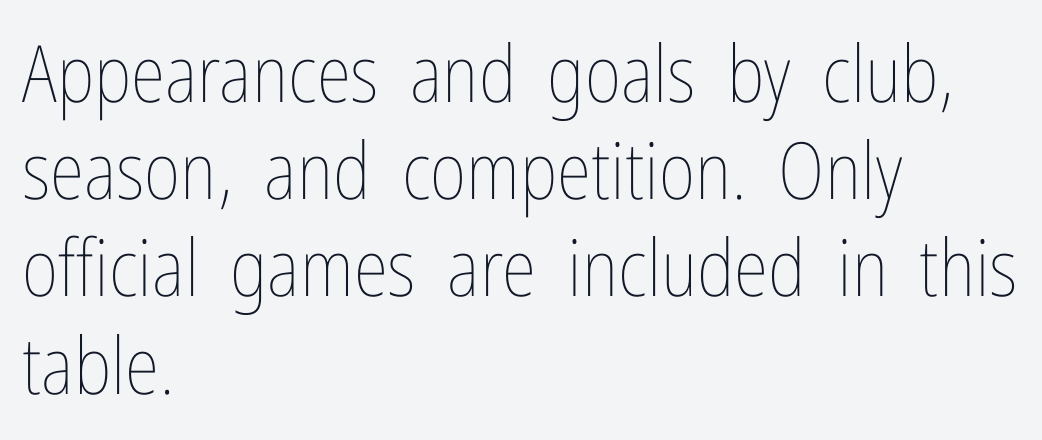
{"italic": "no", "bold": "no", "weight": "thin", "width": "condensed", "stroke_contrast": "low", "x_height": "medium", "monospaced": "no", "underline": "no", "align": "left", "line_spacing_ratio": 1.23, "letter_spacing": "normal", "letter_spacing_em": 0.0, "glyph_px": 79}
